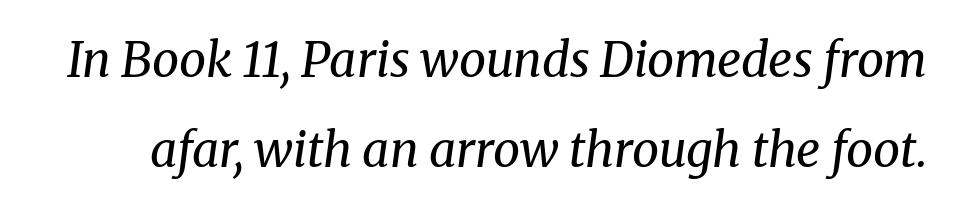
{"serif": "yes", "italic": "yes", "lean": "right", "slant_degrees": 8, "bold": "no", "weight": "regular", "width": "normal", "stroke_contrast": "medium", "x_height": "medium", "monospaced": "no", "underline": "no", "line_spacing_ratio": 1.88, "letter_spacing": "normal", "letter_spacing_em": 0.0, "glyph_px": 48}
